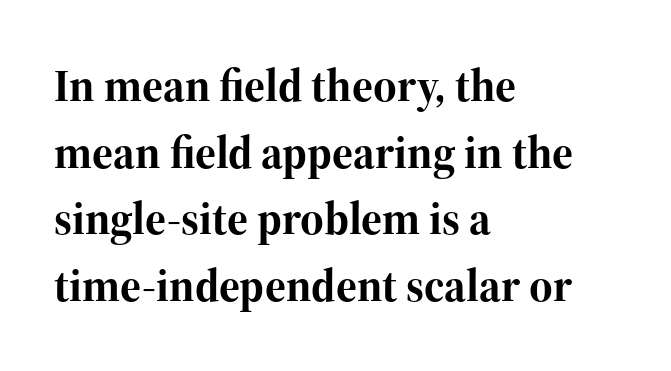
Small tapered or slab feet sit at the stroke ends, so this counts as serif. Words appear dense and cohesive because spacing is normal. The foot of each line stays bare and open. The rendering uses a moderate line-height, typical for paragraphs.
